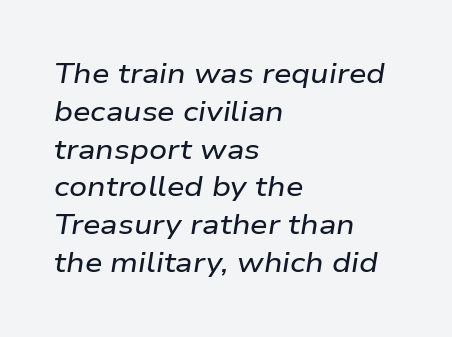
Which margin do the lines hug? The left one — the right edge is uneven. Here the designer chose a conventional face with non-uniform glyph widths. Look at the tracking — it's just the regular setting, nothing added. What's the leading like? Ordinary, nothing unusual. Every character sits at an angle, as italics do.
